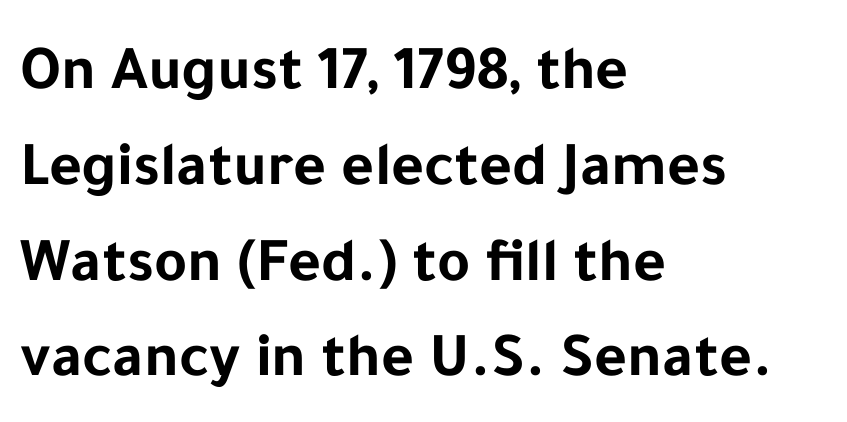
Spacing verdict: proportional, widths tailored to each character. Does the weight exceed regular? Yes, all the way to bold. Tall strokes in this sample are plumb rather than angled. Look at the bottom of the vertical strokes: they stop flat, with no serifs. Notice how descenders clear the ascenders below comfortably — that's standard leading.
